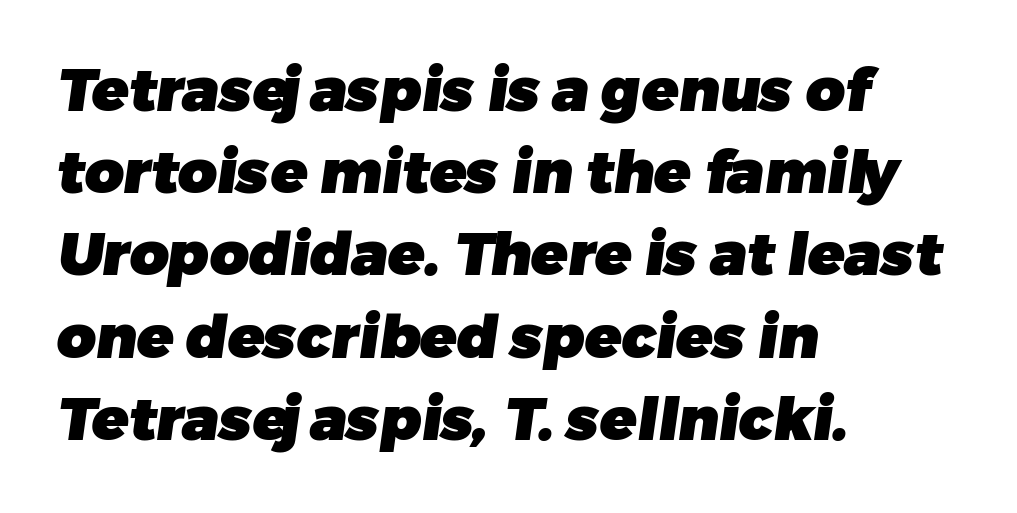
{"serif": "no", "bold": "yes", "weight": "heavy", "width": "normal", "stroke_contrast": "low", "x_height": "medium", "monospaced": "no", "underline": "no", "align": "left", "line_spacing": "normal", "line_spacing_ratio": 1.37, "letter_spacing": "normal", "letter_spacing_em": 0.0, "glyph_px": 60}
